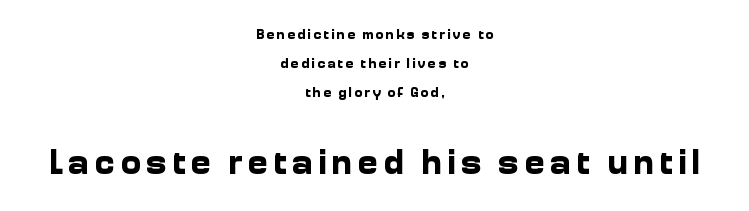
{"serif": "no", "italic": "no", "bold": "yes", "weight": "bold", "width": "normal", "stroke_contrast": "low", "x_height": "medium", "monospaced": "no", "underline": "no", "align": "center", "line_spacing": "loose", "line_spacing_ratio": 2.06, "larger_block": "second", "size_ratio": 2.5, "glyph_px": 35}
